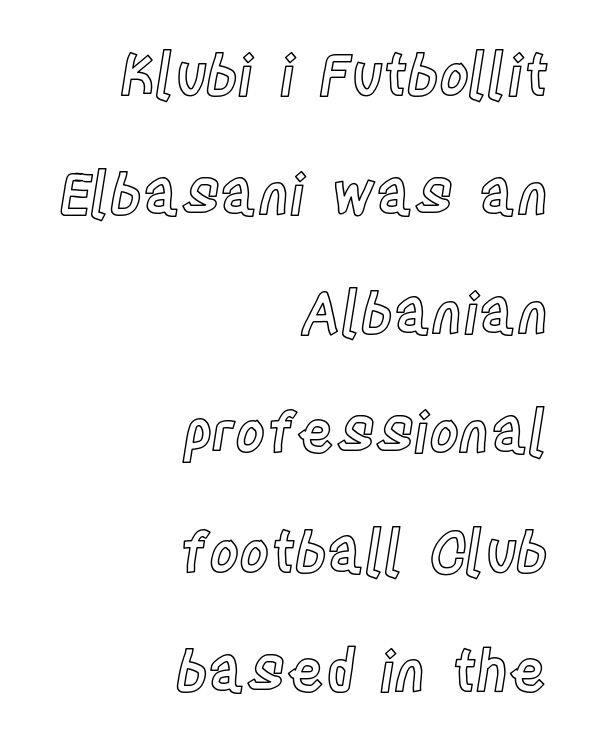
{"width": "condensed", "x_height": "large", "monospaced": "no", "underline": "no", "align": "right", "line_spacing": "loose", "line_spacing_ratio": 2.09, "letter_spacing": "normal", "letter_spacing_em": 0.0, "glyph_px": 57}
